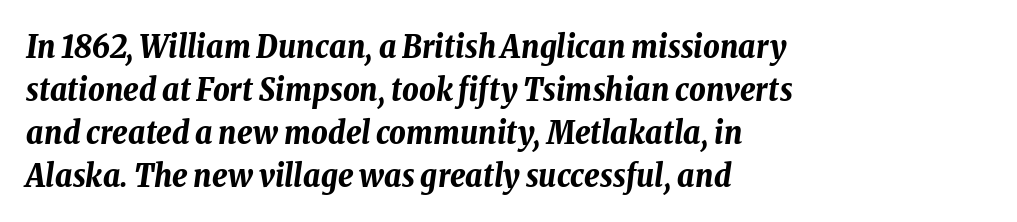
Q: Is the text bold? A: Yes.
Q: Is the text italic (slanted)? A: Yes, it leans right by about 8 degrees.
Q: Is the text underlined? A: No.
Q: How is the paragraph aligned? A: Left-aligned.
Q: Is the spacing between letters normal or unusually wide? A: Normal.
Q: Is the spacing between lines tight, normal or loose? A: Normal.
Q: Width (condensed, normal, or wide)? A: Condensed.
Q: Stroke contrast? A: Low.
Q: x-height? A: Medium.
Q: Monospaced? A: No.
